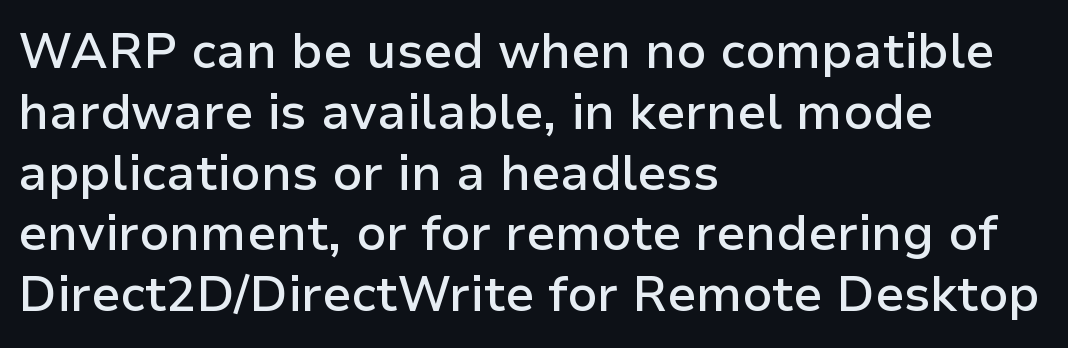
The image shows 49 px semibold sans-serif type, upright; set left-aligned, line spacing 1.24x, normal letter spacing, not underlined; low stroke contrast and a medium x-height.
